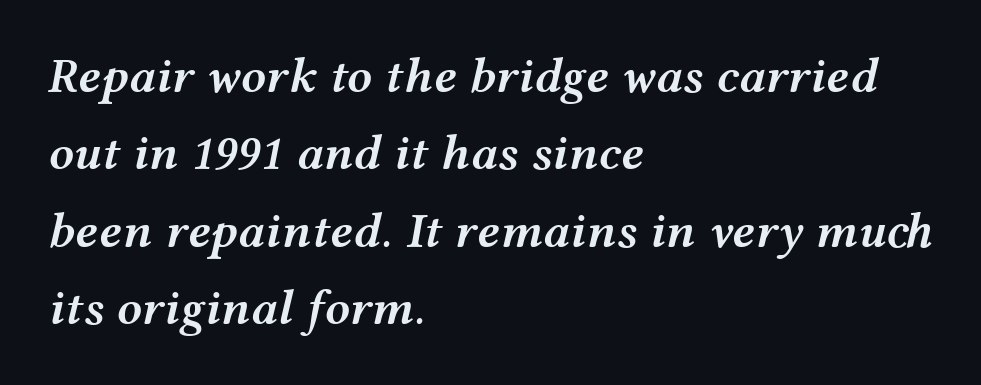
Q: Is the text bold? A: Semi-bold.
Q: Is the text italic (slanted)? A: Yes, it leans right by about 12 degrees.
Q: Is the text underlined? A: No.
Q: How is the paragraph aligned? A: Left-aligned.
Q: Is the spacing between letters normal or unusually wide? A: Normal.
Q: Is the spacing between lines tight, normal or loose? A: Normal.
Q: Width (condensed, normal, or wide)? A: Wide.
Q: Stroke contrast? A: Medium.
Q: x-height? A: Medium.
Q: Monospaced? A: No.
